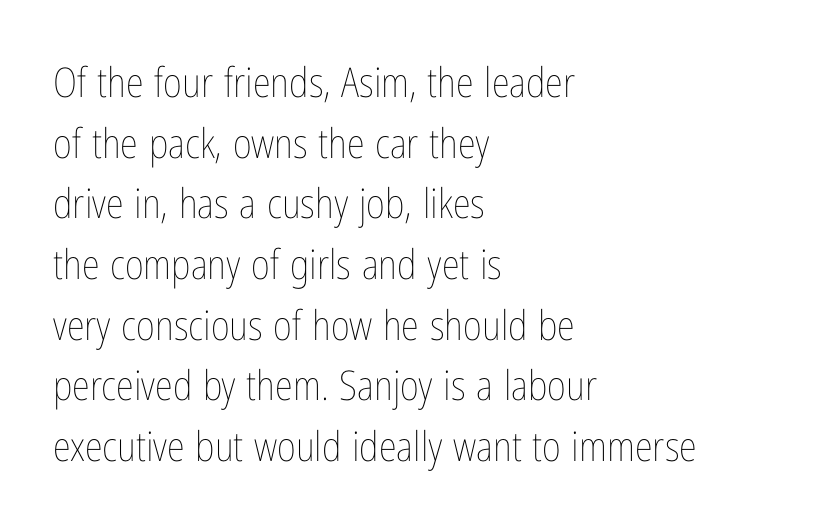
{"italic": "no", "bold": "no", "weight": "thin", "width": "condensed", "stroke_contrast": "low", "x_height": "medium", "monospaced": "no", "underline": "no", "align": "left", "line_spacing": "normal", "line_spacing_ratio": 1.48, "letter_spacing": "normal", "letter_spacing_em": 0.0, "glyph_px": 41}
